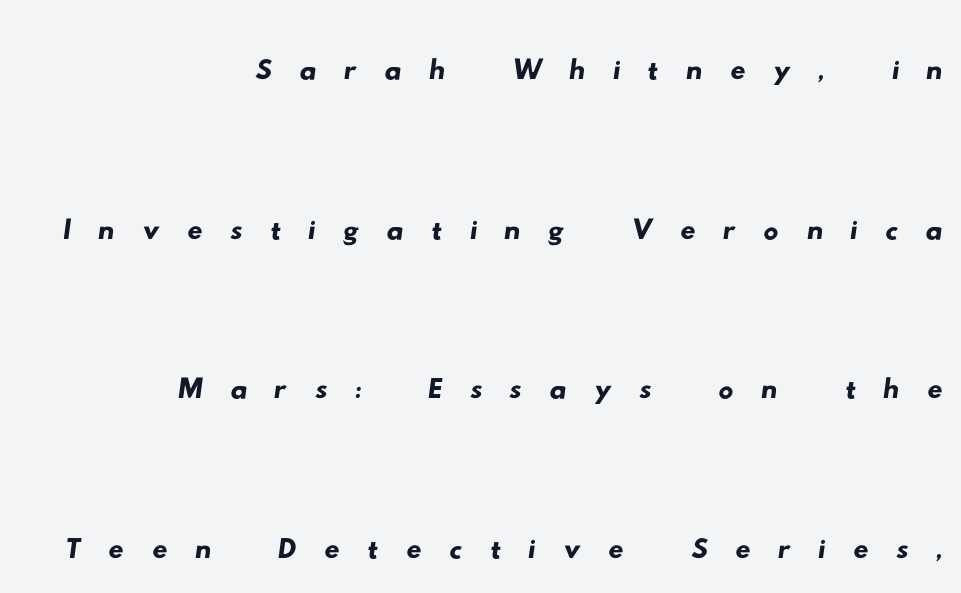
{"serif": "no", "width": "wide", "stroke_contrast": "low", "x_height": "small", "monospaced": "no", "underline": "no", "align": "right", "line_spacing": "loose", "line_spacing_ratio": 2.13, "letter_spacing": "wide", "letter_spacing_em": 0.36, "glyph_px": 75}
